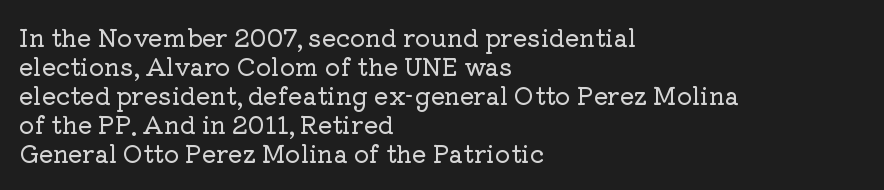
Q: Is the text italic (slanted)? A: No, it is upright.
Q: Is the text underlined? A: No.
Q: How is the paragraph aligned? A: Left-aligned.
Q: Is the spacing between letters normal or unusually wide? A: Normal.
